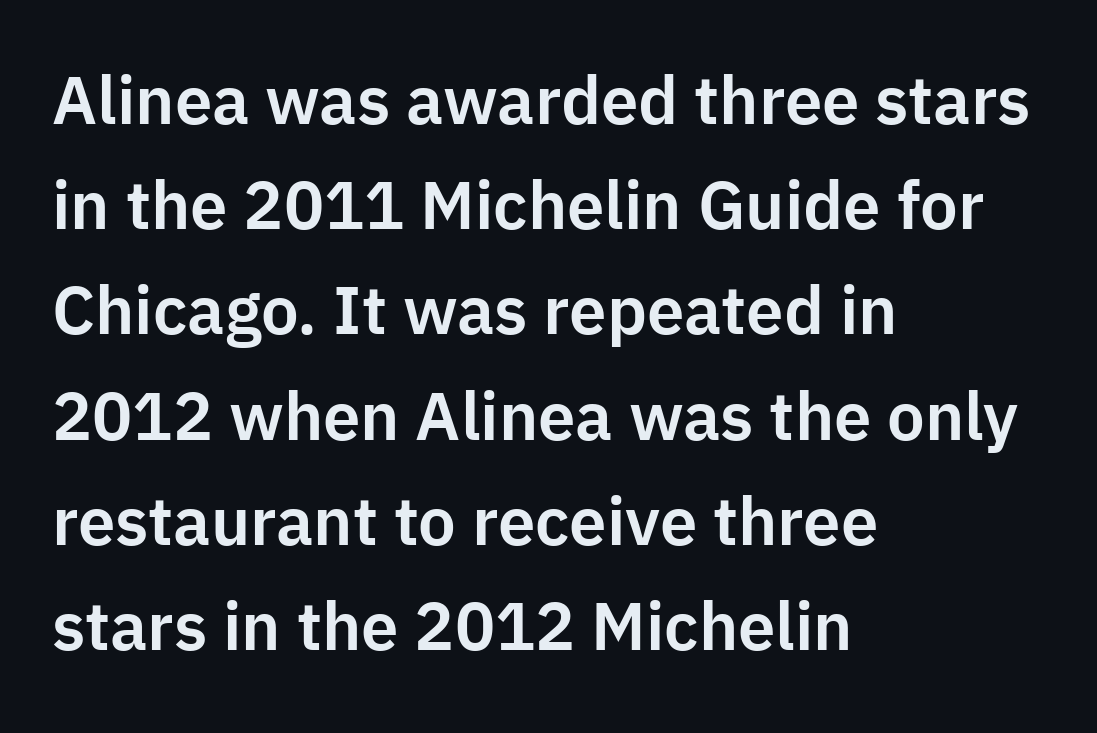
Q: Is the text italic (slanted)? A: No, it is upright.
Q: Is the typeface a serif or a sans-serif typeface? A: Sans-serif.
Q: Is the text underlined? A: No.
Q: How is the paragraph aligned? A: Left-aligned.
Q: Is the spacing between letters normal or unusually wide? A: Normal.
Q: Is the spacing between lines tight, normal or loose? A: Normal.
Q: Width (condensed, normal, or wide)? A: Normal.
Q: Stroke contrast? A: Low.
Q: x-height? A: Medium.
Q: Monospaced? A: No.
